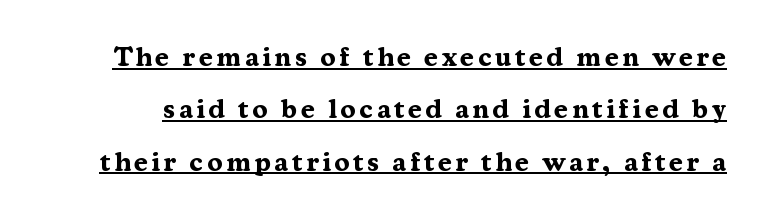
Examine the stroke ends and you'll spot serifs. Somebody hit Ctrl+U on this one — the words are underlined. Designer's note — italics off, roman on. Looks like regular typesetting: each glyph gets only the width it needs. The characters look thick and weighty, a clear bold.
